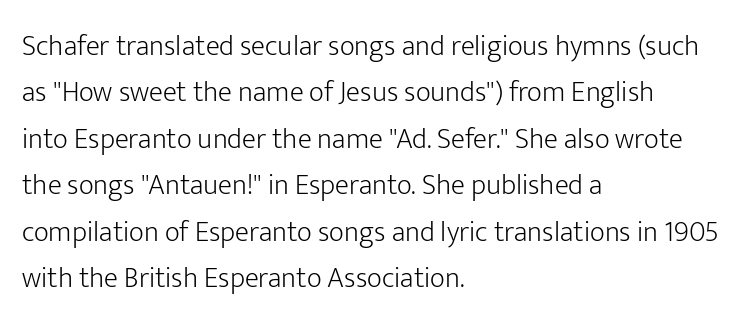
The image shows 29 px light sans-serif type, upright; set left-aligned, normal line spacing (1.6x), normal letter spacing, not underlined; low stroke contrast and a medium x-height.
